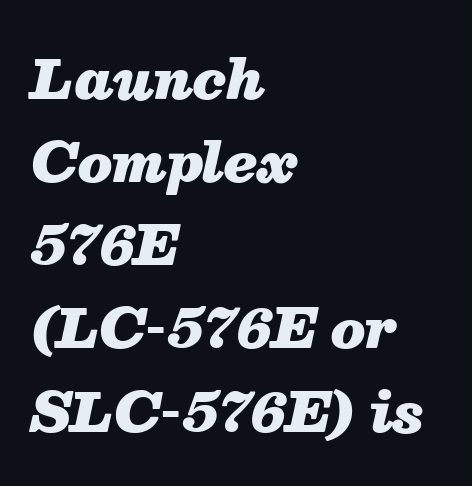
Q: Is the text bold? A: Yes.
Q: Is the text italic (slanted)? A: Yes, it leans right by about 13 degrees.
Q: Is the text underlined? A: No.
Q: How is the paragraph aligned? A: Left-aligned.
Q: Is the spacing between letters normal or unusually wide? A: Normal.
Q: Is the spacing between lines tight, normal or loose? A: Normal.
Q: Width (condensed, normal, or wide)? A: Normal.
Q: Stroke contrast? A: Medium.
Q: x-height? A: Medium.
Q: Monospaced? A: No.
